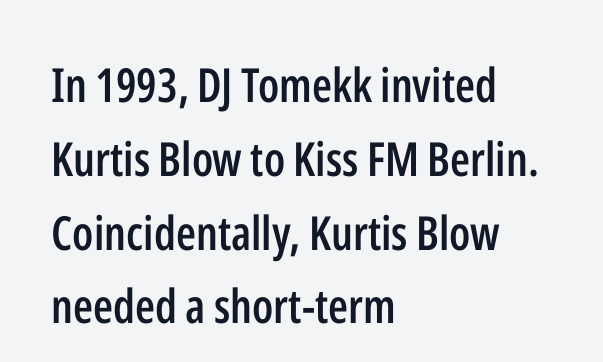
{"serif": "no", "italic": "no", "bold": "semi", "weight": "semibold", "width": "condensed", "stroke_contrast": "low", "x_height": "medium", "monospaced": "no", "underline": "no", "align": "left", "line_spacing": "normal", "line_spacing_ratio": 1.57, "letter_spacing": "normal", "letter_spacing_em": 0.0, "glyph_px": 47}
